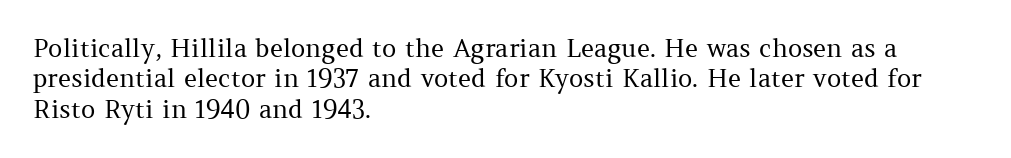
The image shows 25 px text type, upright; set left-aligned, line spacing 1.22x, normal letter spacing, not underlined.
